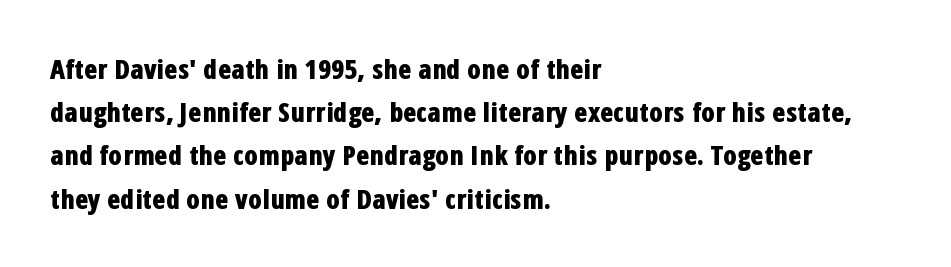
Layout note: lines flush left. Decoration check: the copy has no underline. Each new line begins a customary step beneath the previous one. The characters look thick and weighty, a clear bold. Do the letters lean? They stand straight.
